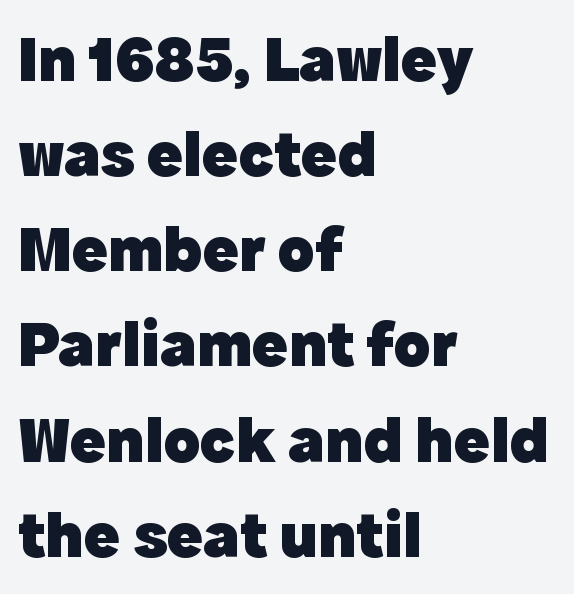
Honestly, the row spacing looks completely unremarkable. The rendering shows plain stroke endings on the letterforms — a sans-serif design. Unmarked baselines from the first word to the last. Horizontally, the lines are justified to the leading edge only. Weight: bold.
